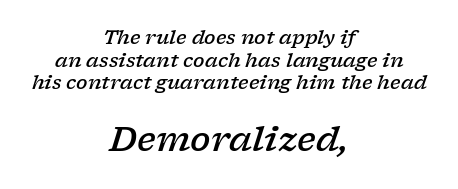
Q: Is the text bold? A: Semi-bold.
Q: Is the text italic (slanted)? A: Yes, it leans right by about 17 degrees.
Q: Is the typeface a serif or a sans-serif typeface? A: Serif.
Q: Is the text underlined? A: No.
Q: How is the paragraph aligned? A: Centered.
Q: Is the spacing between letters normal or unusually wide? A: Normal.
Q: Which block of text is set in a larger size, the first (top) or the second (bottom)? A: The second (bottom) one.
Q: Width (condensed, normal, or wide)? A: Wide.
Q: Stroke contrast? A: Low.
Q: x-height? A: Medium.
Q: Monospaced? A: No.
